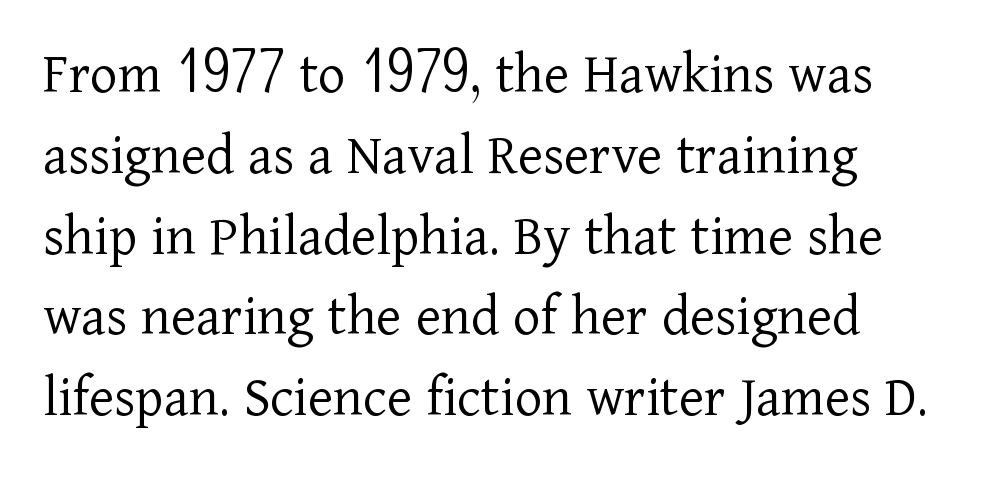
{"serif": "yes", "italic": "no", "bold": "no", "weight": "light", "width": "normal", "stroke_contrast": "low", "x_height": "medium", "monospaced": "no", "underline": "no", "line_spacing": "normal", "line_spacing_ratio": 1.37, "letter_spacing": "normal", "letter_spacing_em": 0.0, "glyph_px": 59}
